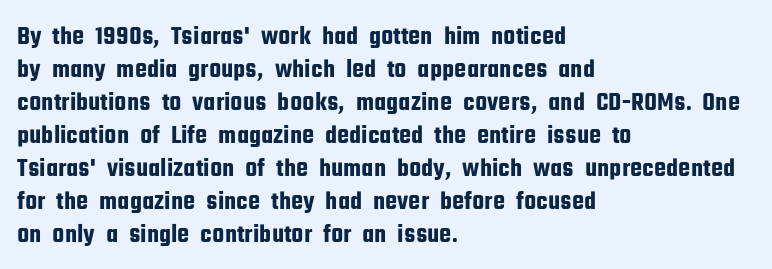
The image shows 27 px text type, upright; set left-aligned, line spacing 1.22x, normal letter spacing, not underlined.
